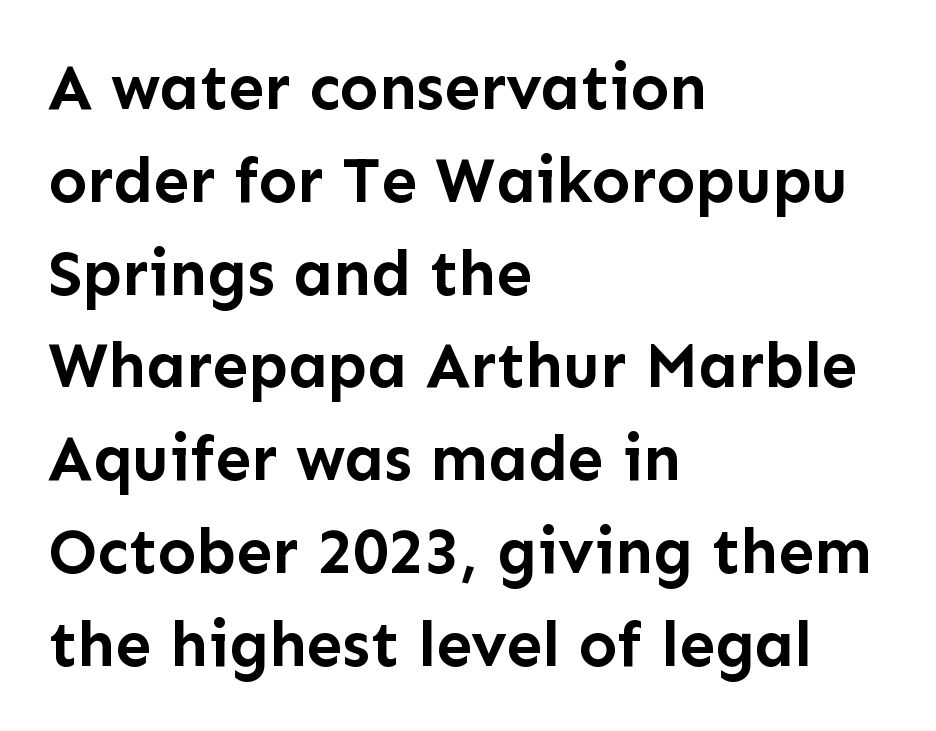
Q: Is the text bold? A: Yes.
Q: Is the text italic (slanted)? A: No, it is upright.
Q: Is the typeface a serif or a sans-serif typeface? A: Sans-serif.
Q: Is the text underlined? A: No.
Q: How is the paragraph aligned? A: Left-aligned.
Q: Is the spacing between letters normal or unusually wide? A: Normal.
Q: Is the spacing between lines tight, normal or loose? A: Normal.
Q: Width (condensed, normal, or wide)? A: Normal.
Q: Stroke contrast? A: Low.
Q: x-height? A: Medium.
Q: Monospaced? A: No.
